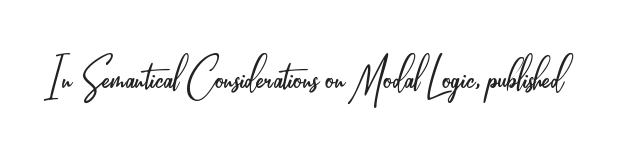
How are the letters spaced? Ordinarily, with no added tracking. The typeface chosen for these lines omits serifs. Decoration check: the copy has no underline. Do the characters align in a grid? No, the font is proportional.
